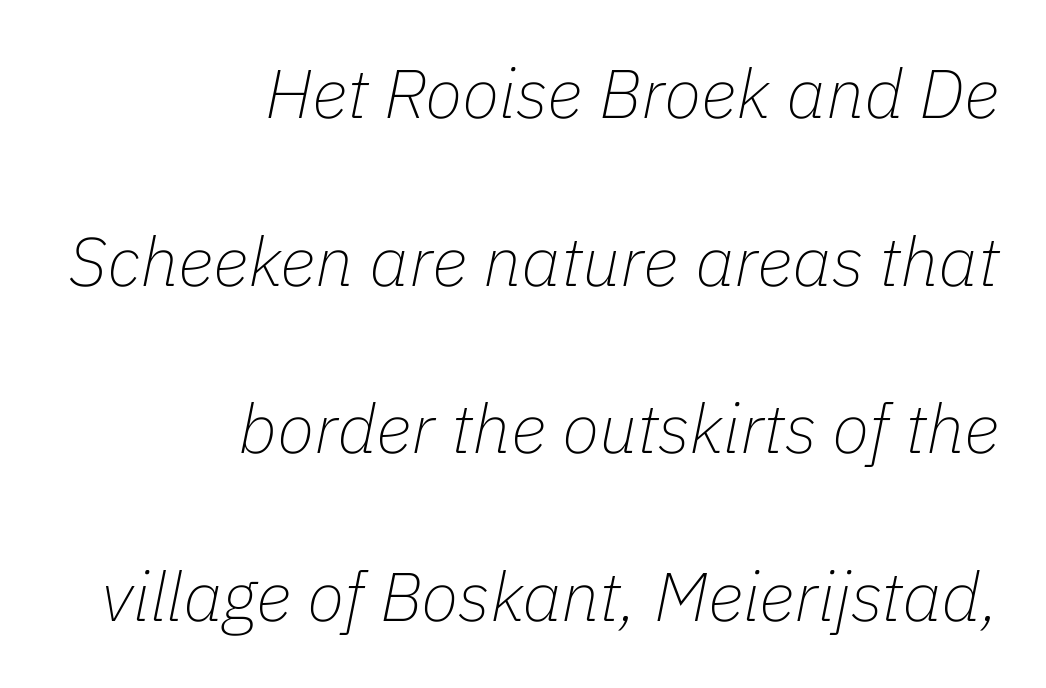
The image shows 69 px thin type, italic (leaning right); set right-aligned, loose line spacing (2.43x), normal letter spacing, not underlined; low stroke contrast and a medium x-height.
